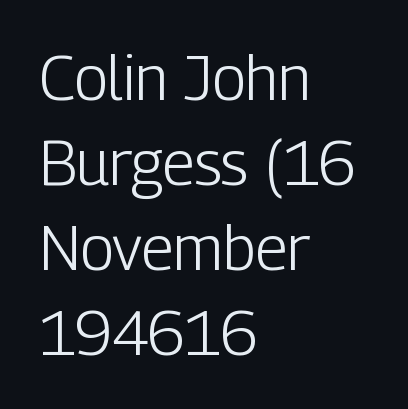
{"serif": "no", "italic": "no", "bold": "no", "weight": "light", "width": "condensed", "stroke_contrast": "low", "x_height": "medium", "monospaced": "no", "underline": "no", "align": "left", "line_spacing": "normal", "line_spacing_ratio": 1.37, "letter_spacing": "normal", "letter_spacing_em": 0.0, "glyph_px": 62}
